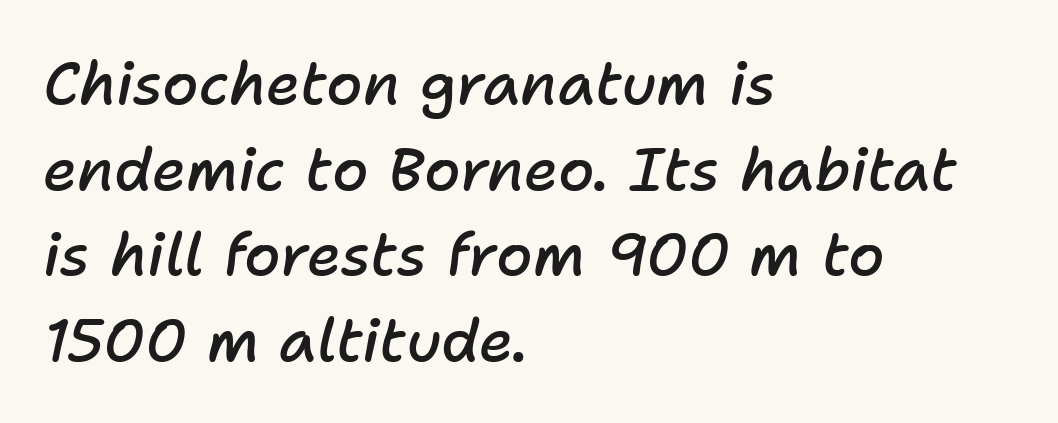
Q: Is the text bold? A: Semi-bold.
Q: Is the text italic (slanted)? A: Yes, it leans right by about 11 degrees.
Q: Is the text underlined? A: No.
Q: How is the paragraph aligned? A: Left-aligned.
Q: Is the spacing between letters normal or unusually wide? A: Normal.
Q: Is the spacing between lines tight, normal or loose? A: Normal.
Q: Width (condensed, normal, or wide)? A: Normal.
Q: Stroke contrast? A: Low.
Q: x-height? A: Medium.
Q: Monospaced? A: No.
